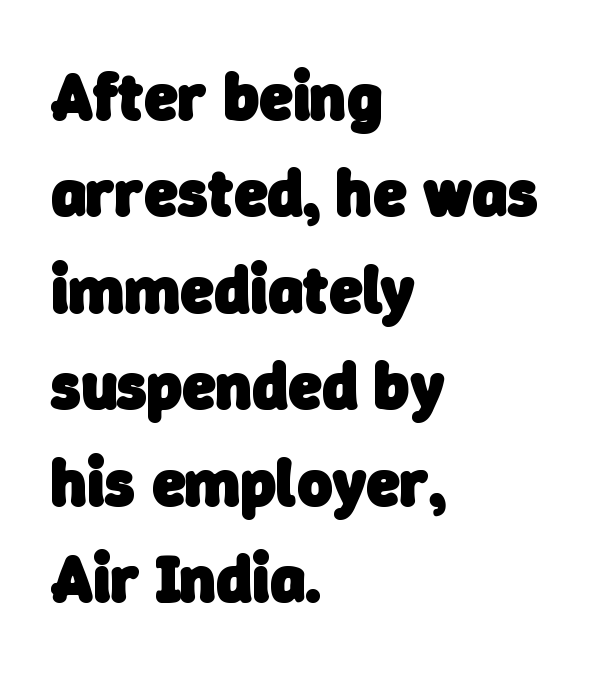
{"serif": "no", "bold": "yes", "weight": "heavy", "width": "normal", "stroke_contrast": "low", "x_height": "medium", "monospaced": "no", "underline": "no", "align": "left", "line_spacing": "normal", "line_spacing_ratio": 1.44, "letter_spacing": "normal", "letter_spacing_em": 0.0, "glyph_px": 67}
